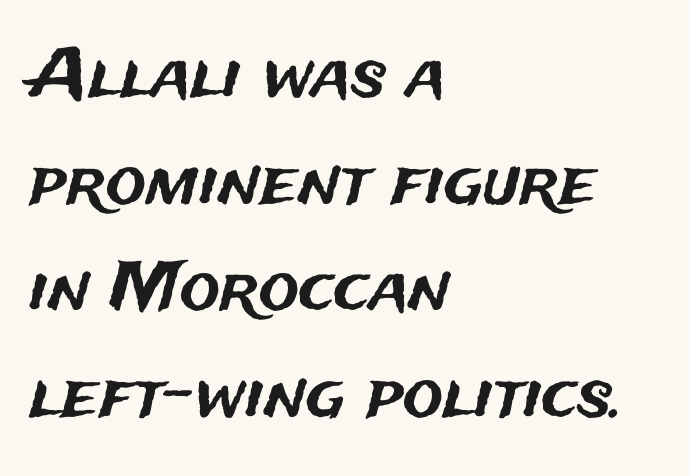
Q: Is the text italic (slanted)? A: Yes.
Q: Is the typeface a serif or a sans-serif typeface? A: Sans-serif.
Q: Is the text underlined? A: No.
Q: How is the paragraph aligned? A: Left-aligned.
Q: Is the spacing between letters normal or unusually wide? A: Normal.
Q: Is the spacing between lines tight, normal or loose? A: Normal.
Q: Width (condensed, normal, or wide)? A: Normal.
Q: Stroke contrast? A: Medium.
Q: x-height? A: Medium.
Q: Monospaced? A: No.
